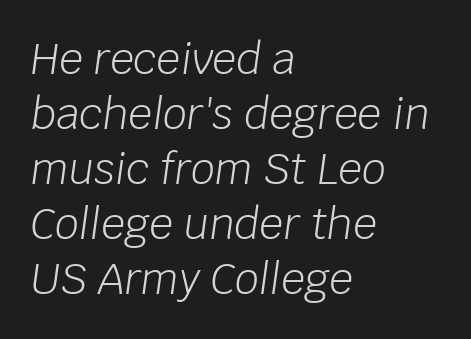
The image shows 42 px light type, italic (leaning right); set left-aligned, normal line spacing (1.31x), normal letter spacing, not underlined; low stroke contrast and a large x-height.
